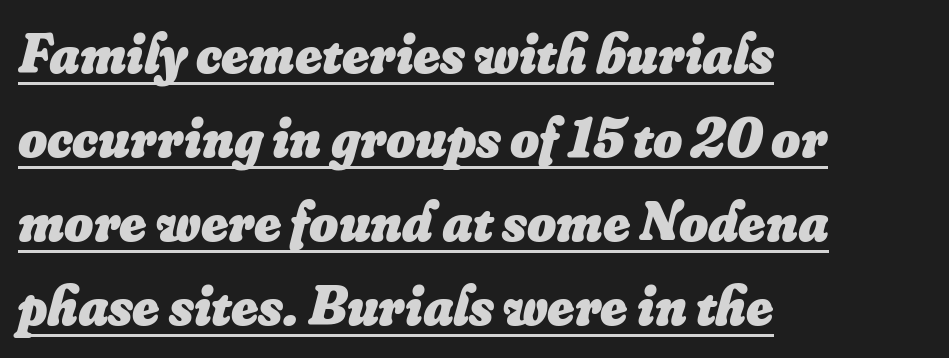
The words here are underlined. The paragraph shown leans on its left margin. The tracking reads as untouched default to a designer's eye. Pretty heavy lettering here — definitely bold.
